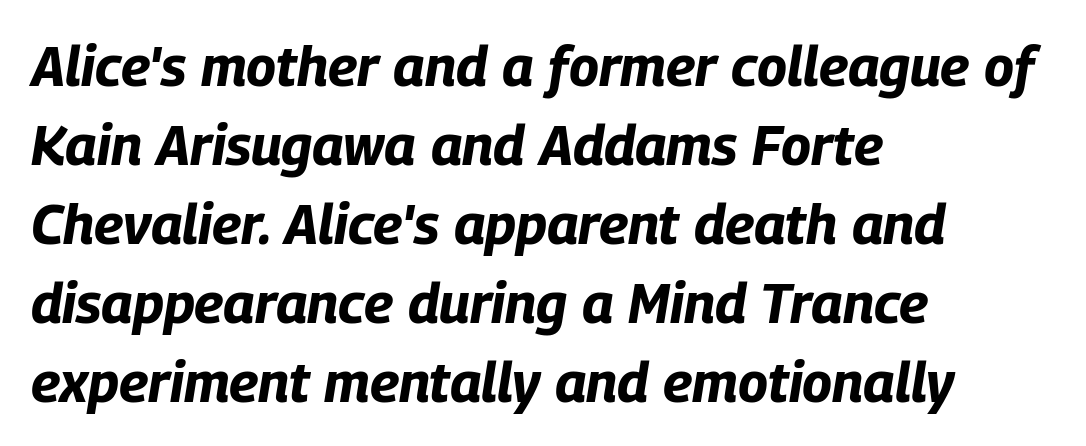
{"italic": "yes", "lean": "right", "slant_degrees": 9, "bold": "yes", "weight": "bold", "width": "condensed", "stroke_contrast": "low", "x_height": "large", "monospaced": "no", "underline": "no", "align": "left", "line_spacing": "normal", "line_spacing_ratio": 1.41, "letter_spacing": "normal", "letter_spacing_em": 0.0, "glyph_px": 56}
